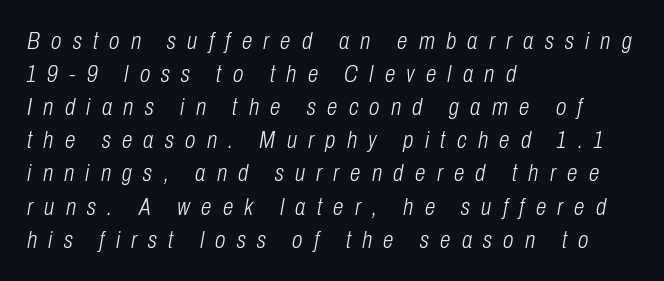
{"italic": "yes", "lean": "right", "slant_degrees": 10, "bold": "no", "underline": "no", "align": "left", "line_spacing": "normal", "line_spacing_ratio": 1.38, "letter_spacing": "wide", "letter_spacing_em": 0.47, "glyph_px": 24}
